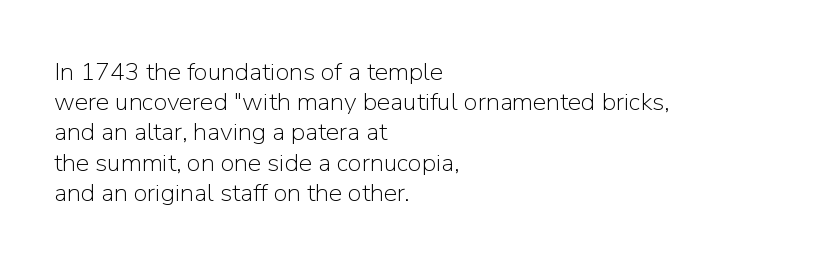
Q: Is the text bold? A: No.
Q: Is the text italic (slanted)? A: No, it is upright.
Q: Is the text underlined? A: No.
Q: How is the paragraph aligned? A: Left-aligned.
Q: Is the spacing between letters normal or unusually wide? A: Normal.
